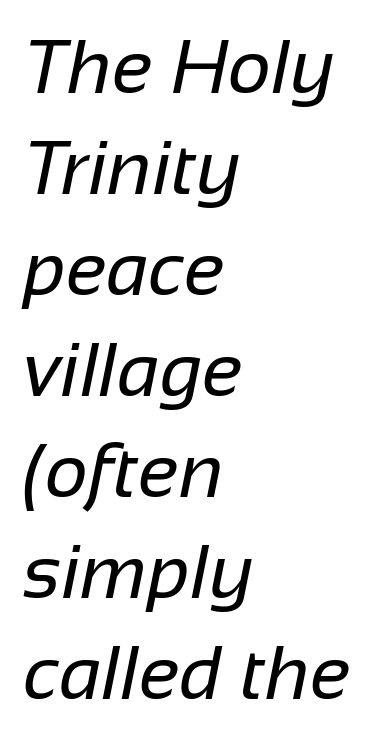
The lines are quadded left. The rendering uses natural spacing where letterforms have individual widths. Each row of text sits above clean, open space. Does extra space separate the letters? No, they use regular spacing. The strokes are not fattened; the text isn't bold. Vertically, the passage feels balanced, rows spaced as you'd expect.
